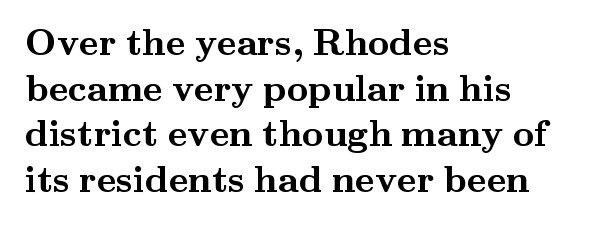
Q: Is the text bold? A: Yes.
Q: Is the text italic (slanted)? A: No, it is upright.
Q: Is the typeface a serif or a sans-serif typeface? A: Serif.
Q: Is the text underlined? A: No.
Q: How is the paragraph aligned? A: Left-aligned.
Q: Is the spacing between letters normal or unusually wide? A: Normal.
Q: Width (condensed, normal, or wide)? A: Wide.
Q: Stroke contrast? A: Medium.
Q: x-height? A: Small.
Q: Monospaced? A: No.
